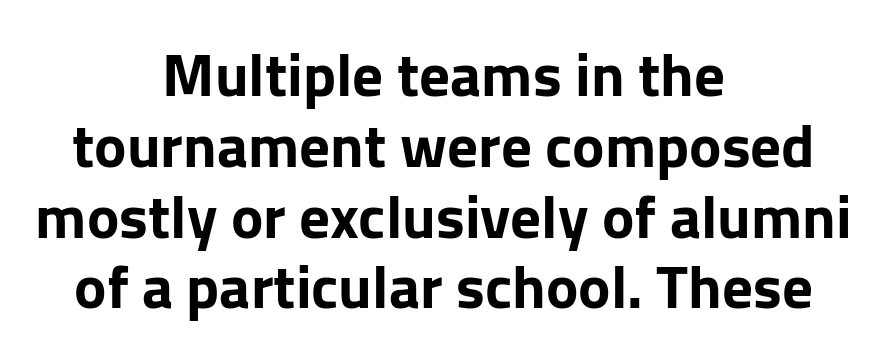
Q: Is the text bold? A: Yes.
Q: Is the text italic (slanted)? A: No, it is upright.
Q: Is the typeface a serif or a sans-serif typeface? A: Sans-serif.
Q: Is the text underlined? A: No.
Q: How is the paragraph aligned? A: Centered.
Q: Is the spacing between letters normal or unusually wide? A: Normal.
Q: Width (condensed, normal, or wide)? A: Normal.
Q: Stroke contrast? A: Low.
Q: x-height? A: Medium.
Q: Monospaced? A: No.
